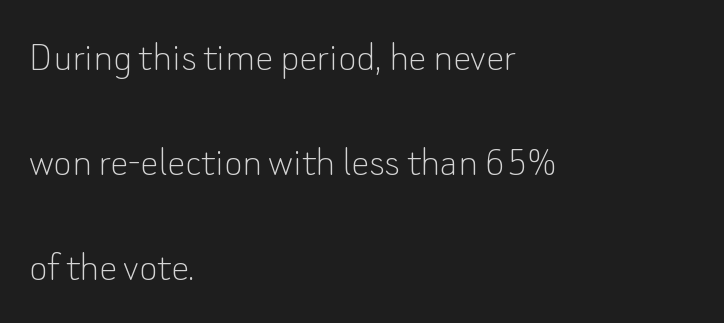
Q: Is the text bold? A: No.
Q: Is the text italic (slanted)? A: No, it is upright.
Q: Is the typeface a serif or a sans-serif typeface? A: Sans-serif.
Q: Is the text underlined? A: No.
Q: How is the paragraph aligned? A: Left-aligned.
Q: Is the spacing between letters normal or unusually wide? A: Normal.
Q: Is the spacing between lines tight, normal or loose? A: Loose.
Q: Width (condensed, normal, or wide)? A: Normal.
Q: Stroke contrast? A: Low.
Q: x-height? A: Small.
Q: Monospaced? A: No.
